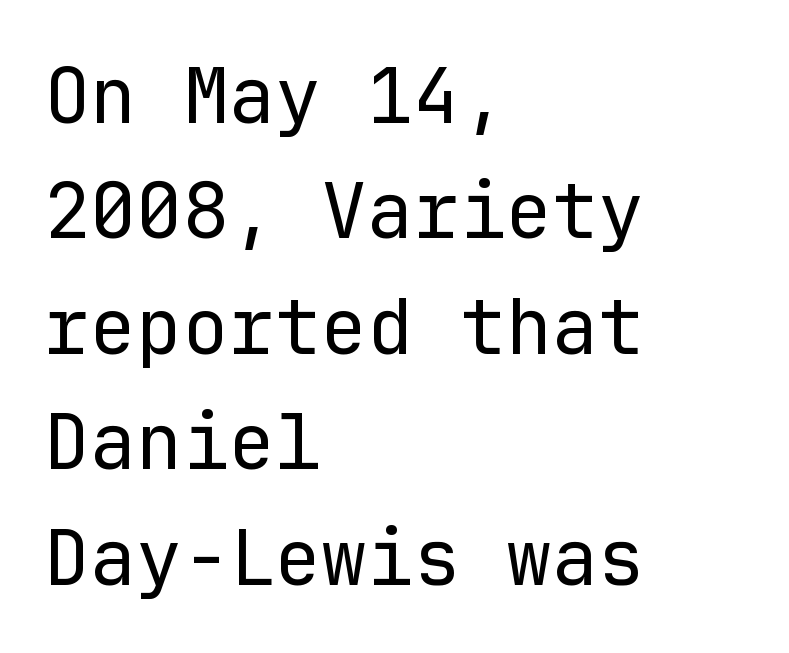
This is the regular roman posture of the typeface. If you measured baseline to baseline, you'd find a middling distance. Ink coverage per letter is moderate at most. The font family rendered here belongs to the sans-serif group. Nobody drew a line under any word here.
